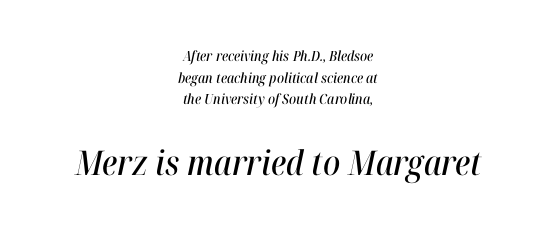
Characters follow at the spacing the type designer built in. Tall strokes in this sample are angled rather than plumb. The rendering uses natural spacing where letterforms have individual widths. You get the small type first, then a jump to larger type. The zone under the glyphs is completely vacant.
